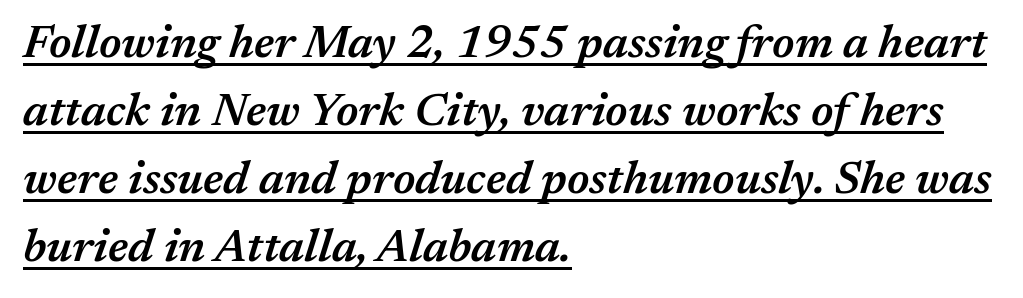
Q: Is the text bold? A: Semi-bold.
Q: Is the text italic (slanted)? A: Yes, it leans right by about 17 degrees.
Q: Is the text underlined? A: Yes.
Q: How is the paragraph aligned? A: Left-aligned.
Q: Is the spacing between letters normal or unusually wide? A: Normal.
Q: Is the spacing between lines tight, normal or loose? A: Normal.
Q: Width (condensed, normal, or wide)? A: Normal.
Q: Stroke contrast? A: Medium.
Q: x-height? A: Medium.
Q: Monospaced? A: No.
